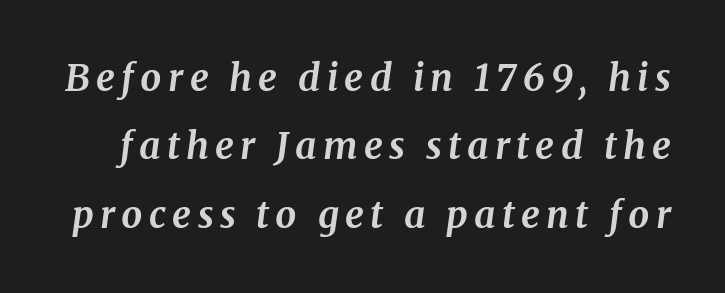
Compared with an ordinary text face, these strokes are far heavier — a full bold. Proportional: the letters do not fall into vertical columns. The glyphs in this specimen are seriffed. Every character sits at an angle, as italics do. The specimen omits any rule beneath the text block's lines.
